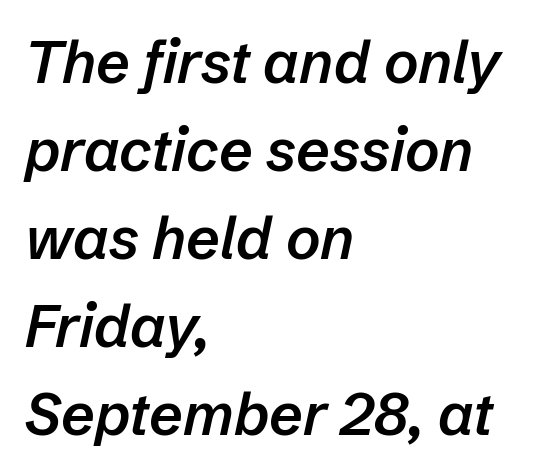
The image shows 59 px semibold type, italic (leaning right); set left-aligned, normal line spacing (1.49x), normal letter spacing, not underlined; low stroke contrast and a medium x-height.
